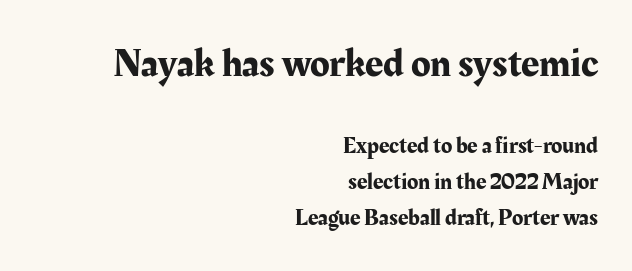
Q: Is the text italic (slanted)? A: No, it is upright.
Q: Is the typeface a serif or a sans-serif typeface? A: Serif.
Q: Is the text underlined? A: No.
Q: How is the paragraph aligned? A: Right-aligned.
Q: Is the spacing between letters normal or unusually wide? A: Normal.
Q: Is the spacing between lines tight, normal or loose? A: Normal.
Q: Which block of text is set in a larger size, the first (top) or the second (bottom)? A: The first (top) one.
Q: Width (condensed, normal, or wide)? A: Normal.
Q: Stroke contrast? A: Medium.
Q: x-height? A: Medium.
Q: Monospaced? A: No.
